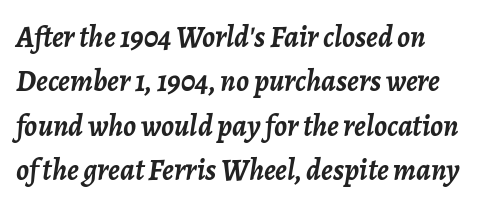
The image shows 30 px semibold type, italic (leaning right); set normal line spacing (1.48x), normal letter spacing, not underlined; low stroke contrast and a medium x-height.
